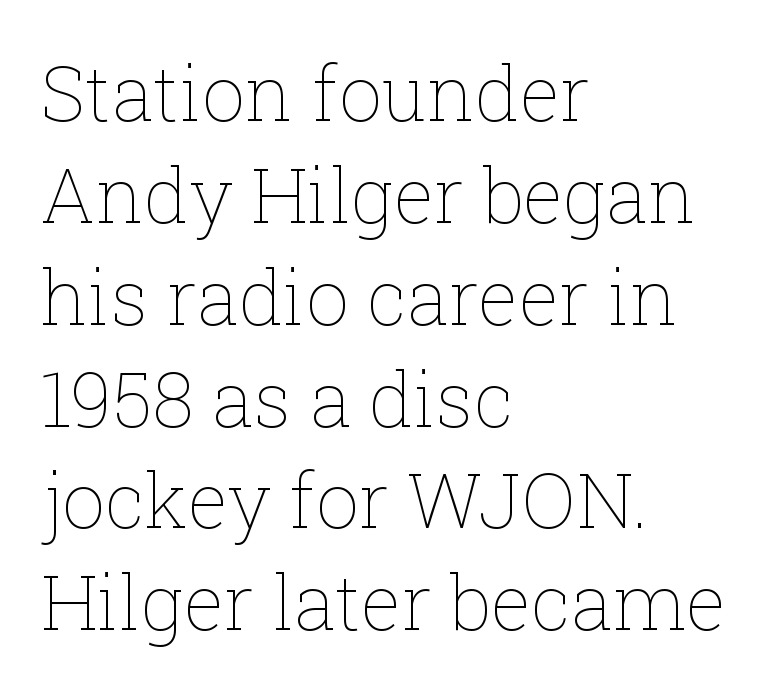
{"italic": "no", "bold": "no", "weight": "thin", "width": "normal", "stroke_contrast": "low", "x_height": "medium", "monospaced": "no", "underline": "no", "align": "left", "line_spacing": "normal", "line_spacing_ratio": 1.34, "letter_spacing": "normal", "letter_spacing_em": 0.0, "glyph_px": 76}
